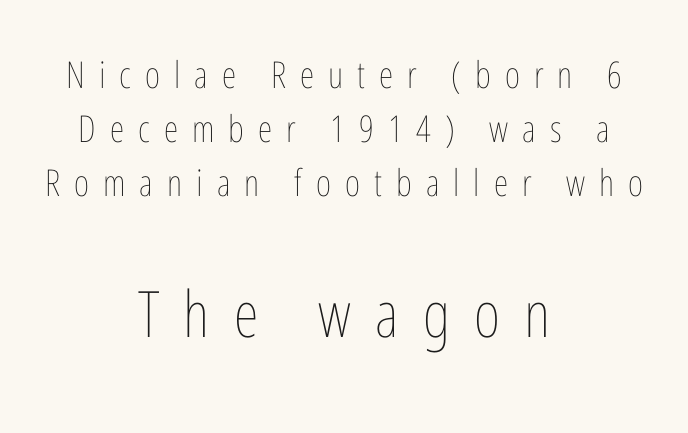
The image shows 64 px thin, condensed type, upright; set centered, normal line spacing (1.46x), unusually wide letter spacing (+0.38 em), not underlined; the second (bottom) block is 1.73x larger; low stroke contrast and a medium x-height.
